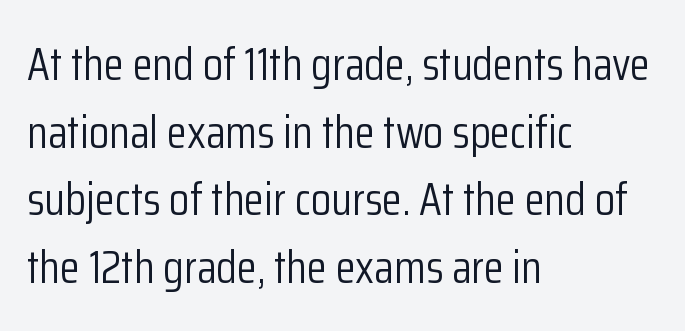
{"serif": "no", "italic": "no", "bold": "no", "weight": "light", "width": "condensed", "stroke_contrast": "low", "x_height": "medium", "monospaced": "no", "underline": "no", "align": "left", "line_spacing": "normal", "line_spacing_ratio": 1.47, "letter_spacing": "normal", "letter_spacing_em": 0.0, "glyph_px": 46}
